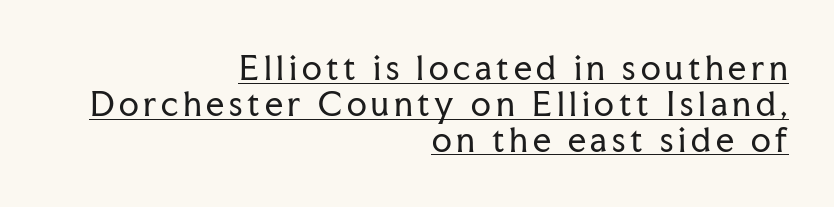
The image shows 32 px regular-weight serif type, upright; set right-aligned, tight line spacing (1.12x), underlined; low stroke contrast and a medium x-height.
